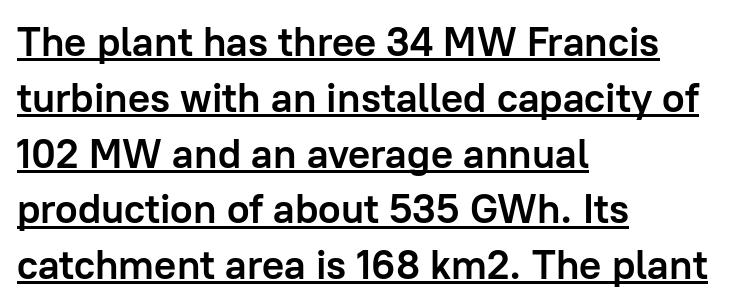
The image shows 41 px semibold sans-serif type, upright; set left-aligned, normal line spacing (1.36x), normal letter spacing, underlined; low stroke contrast and a medium x-height.
